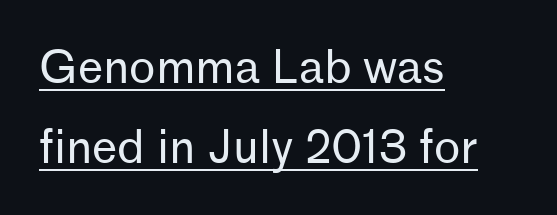
Q: Is the text bold? A: No.
Q: Is the text italic (slanted)? A: No, it is upright.
Q: Is the typeface a serif or a sans-serif typeface? A: Sans-serif.
Q: Is the text underlined? A: Yes.
Q: How is the paragraph aligned? A: Left-aligned.
Q: Is the spacing between letters normal or unusually wide? A: Normal.
Q: Width (condensed, normal, or wide)? A: Normal.
Q: Stroke contrast? A: Low.
Q: x-height? A: Medium.
Q: Monospaced? A: No.
